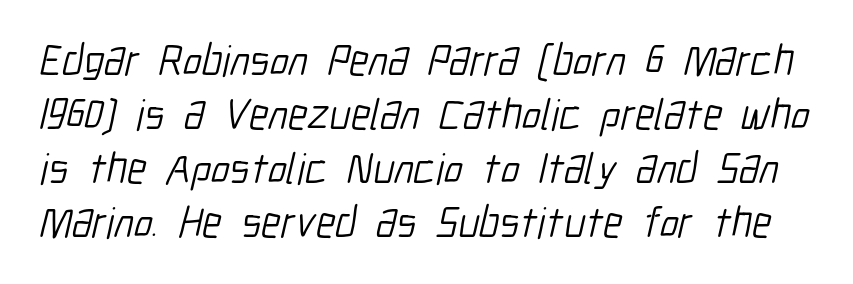
Compared with a typical body face, this is equally light or lighter still. A typesetter would call this proportional, since set widths differ per character. Bare-footed words on every line. Are there feet on the stems? There aren't — it's a sans. Characters follow at the spacing the type designer built in.
